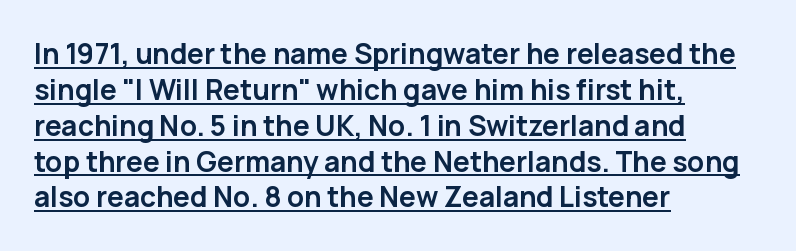
The passage is arranged the way most books set body copy — flush left. Quick note: not italic, upright. Weight check: bold — yes, fully. The passage shown stacks its lines at a standard gap. Check the space under the baseline: a stroke is drawn there. The face used here is a sans, in the tradition of grotesques and geometrics.
